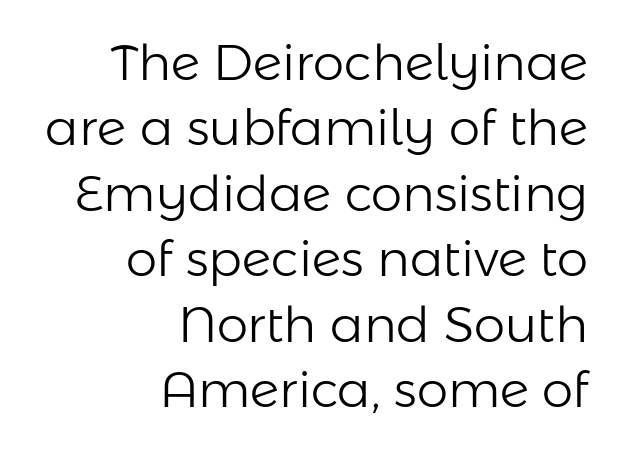
The image shows 50 px light sans-serif type, upright; set right-aligned, normal line spacing (1.31x), normal letter spacing, not underlined; low stroke contrast and a medium x-height.
